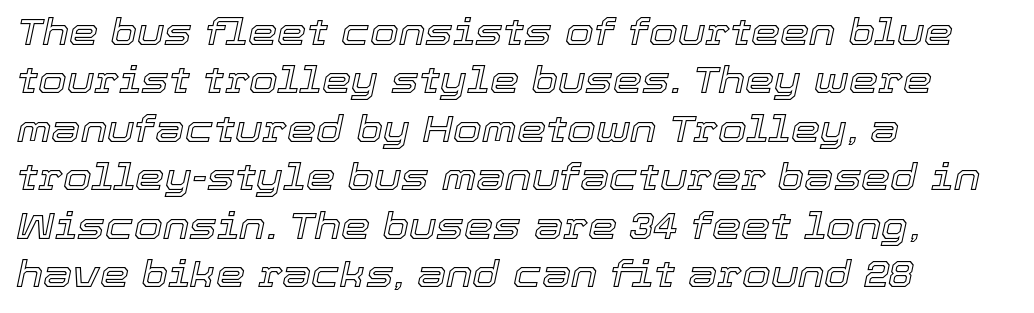
The image shows 37 px text type, italic (leaning right); set left-aligned, normal line spacing (1.31x), normal letter spacing, not underlined; a medium x-height.
